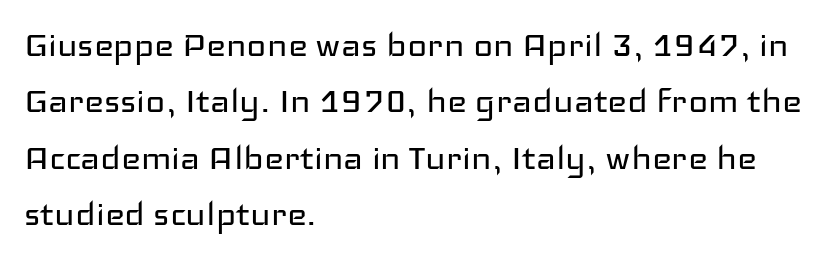
{"serif": "no", "italic": "no", "bold": "no", "weight": "regular", "width": "wide", "stroke_contrast": "low", "x_height": "medium", "monospaced": "no", "underline": "no", "align": "left", "line_spacing": "normal", "line_spacing_ratio": 1.34, "letter_spacing": "normal", "letter_spacing_em": 0.0, "glyph_px": 42}
